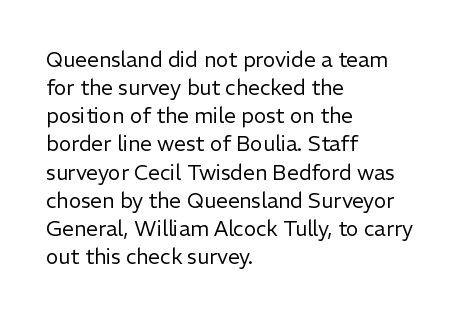
{"italic": "no", "bold": "no", "underline": "no", "align": "left", "line_spacing": "normal", "line_spacing_ratio": 1.34, "letter_spacing": "normal", "letter_spacing_em": 0.0, "glyph_px": 21}
